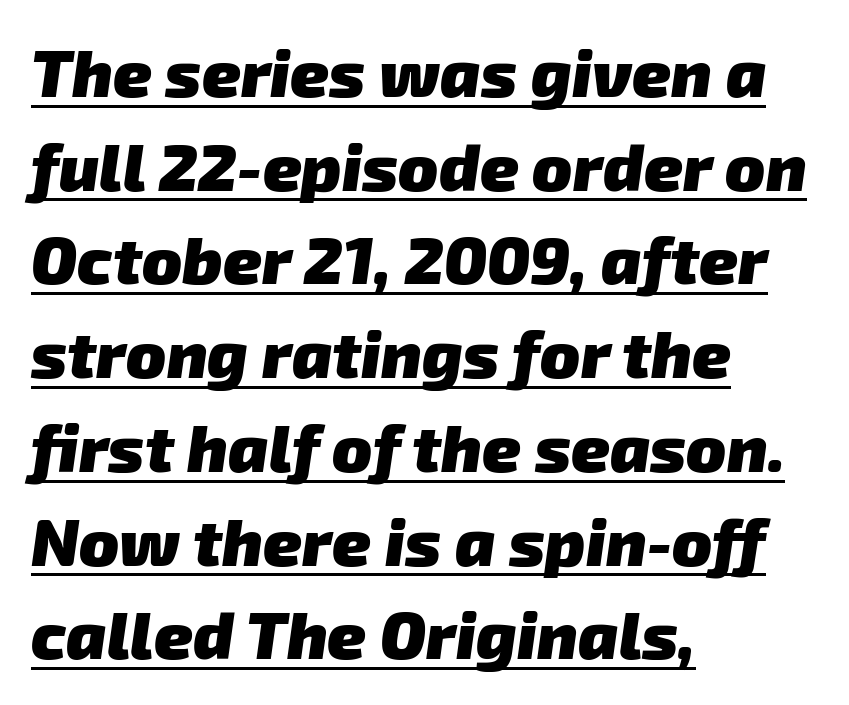
Strong, thick strokes mark this as bold type. Serif or sans? Sans — the stroke terminals are bare. Leading matches the norm, producing a regular column. All the whitespace from short lines collects on the right.
